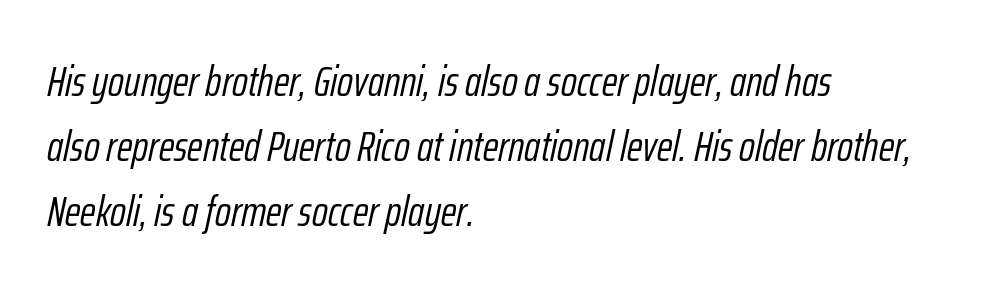
Horizontal bands of white between lines are of average thickness. The face used here is proportionally spaced, like ordinary book or web type. Inter-character spacing is left at the font's built-in metrics. Compared with a typical body face, this is equally light or lighter still.
